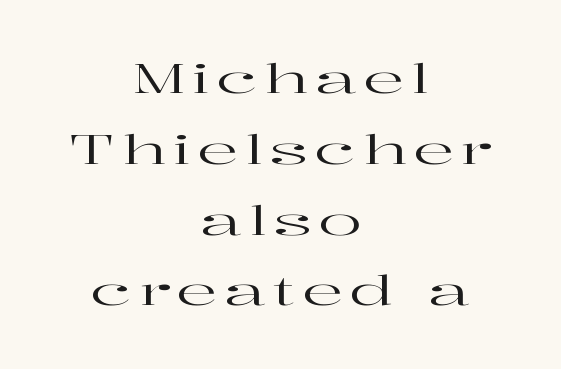
The image shows 40 px wide serif type, upright; set centered, line spacing 1.77x, not underlined; high stroke contrast and a medium x-height.
